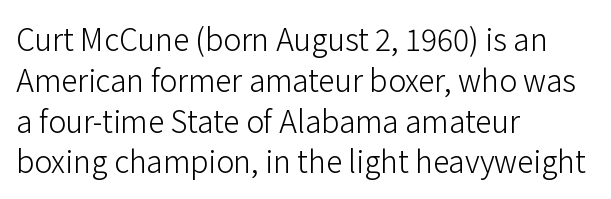
The baseline area is clear. Quick note: interline space is typical. This is roman type, the default non-slanted kind. The lines in this sample share a left origin and differ only in where they stop. Each letter keeps its own natural width here, so spacing adapts to shape.
